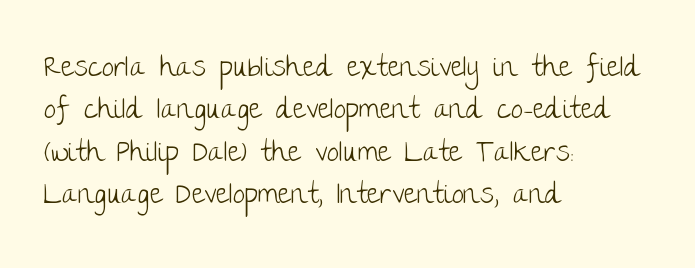
{"serif": "no", "italic": "no", "bold": "no", "weight": "light", "width": "normal", "stroke_contrast": "low", "x_height": "large", "monospaced": "no", "underline": "no", "align": "left", "line_spacing": "normal", "line_spacing_ratio": 1.51, "letter_spacing": "normal", "letter_spacing_em": 0.0, "glyph_px": 28}
